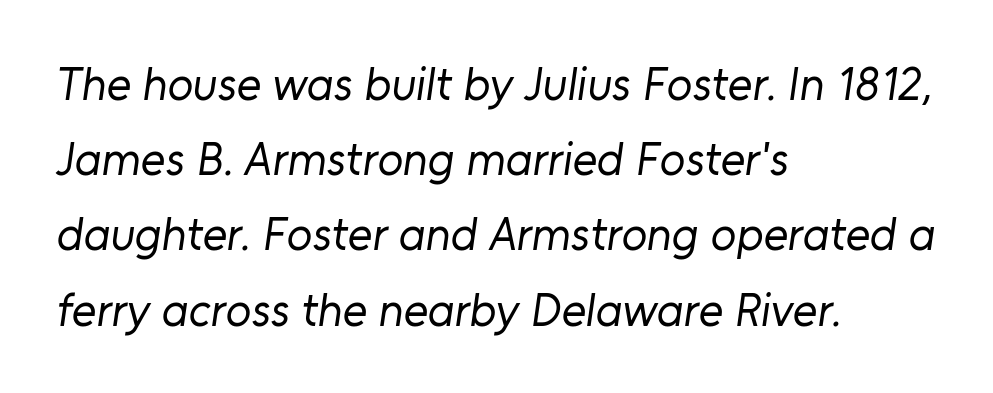
The image shows 47 px regular-weight sans-serif type; set left-aligned, normal line spacing (1.6x), normal letter spacing, not underlined; low stroke contrast and a medium x-height.
